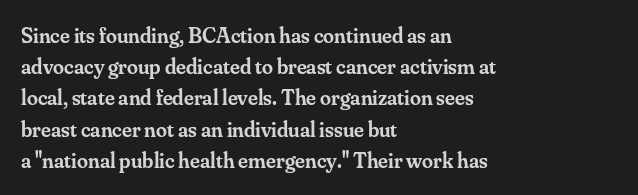
This is moderately heavy type, rendered in semibold. No extra tracking has been applied to these lines. Alignment: flush left. Leading matches the norm, producing a regular column.
